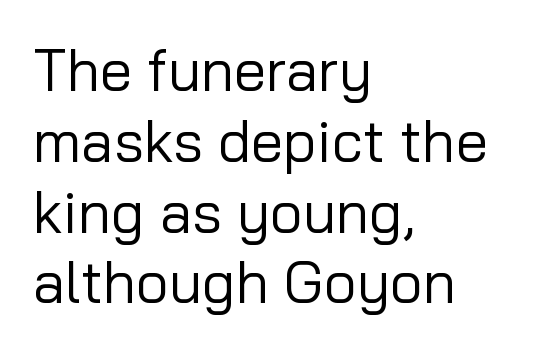
{"serif": "no", "italic": "no", "bold": "no", "weight": "regular", "width": "normal", "stroke_contrast": "low", "x_height": "medium", "monospaced": "no", "underline": "no", "align": "left", "line_spacing_ratio": 1.22, "letter_spacing": "normal", "letter_spacing_em": 0.0, "glyph_px": 58}
